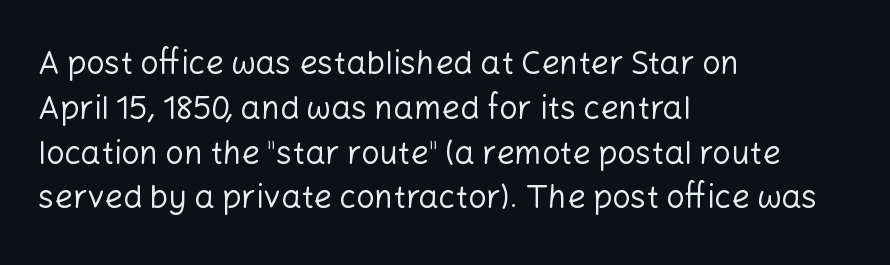
The image shows 32 px regular-weight sans-serif type, upright; set left-aligned, normal line spacing (1.4x), normal letter spacing, not underlined; low stroke contrast and a medium x-height.
